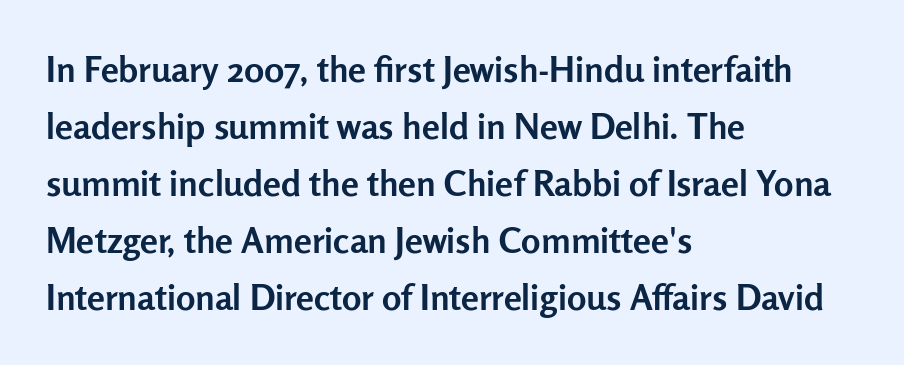
{"serif": "no", "italic": "no", "bold": "yes", "weight": "semibold", "width": "normal", "stroke_contrast": "low", "x_height": "medium", "monospaced": "no", "underline": "no", "align": "left", "line_spacing": "normal", "line_spacing_ratio": 1.58, "letter_spacing": "normal", "letter_spacing_em": 0.0, "glyph_px": 36}
